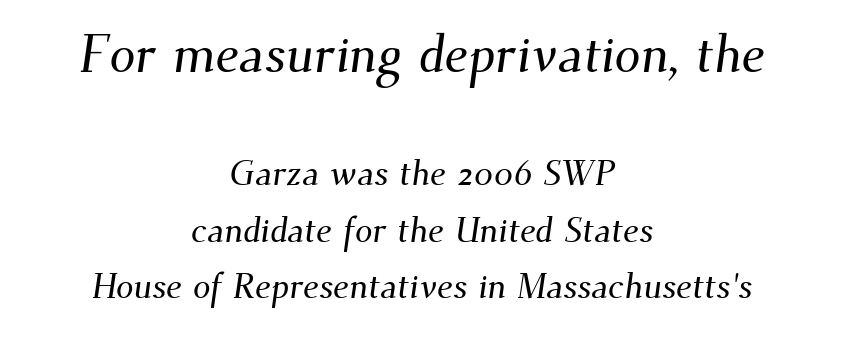
Q: Is the typeface a serif or a sans-serif typeface? A: Serif.
Q: Is the text underlined? A: No.
Q: How is the paragraph aligned? A: Centered.
Q: Is the spacing between letters normal or unusually wide? A: Normal.
Q: Is the spacing between lines tight, normal or loose? A: Normal.
Q: Which block of text is set in a larger size, the first (top) or the second (bottom)? A: The first (top) one.
Q: Width (condensed, normal, or wide)? A: Normal.
Q: Stroke contrast? A: Medium.
Q: x-height? A: Small.
Q: Monospaced? A: No.
